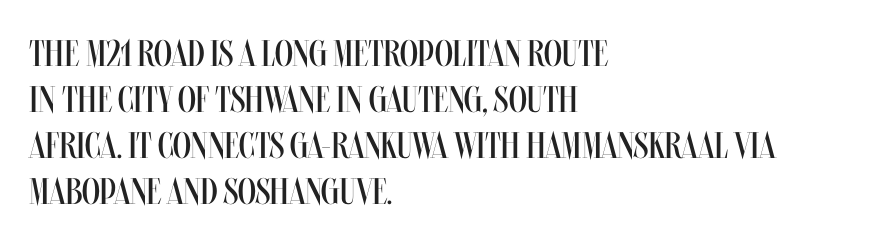
{"italic": "no", "bold": "no", "weight": "regular", "width": "condensed", "stroke_contrast": "medium", "x_height": "large", "monospaced": "no", "underline": "no", "align": "left", "line_spacing_ratio": 1.24, "letter_spacing": "normal", "letter_spacing_em": 0.0, "glyph_px": 37}
